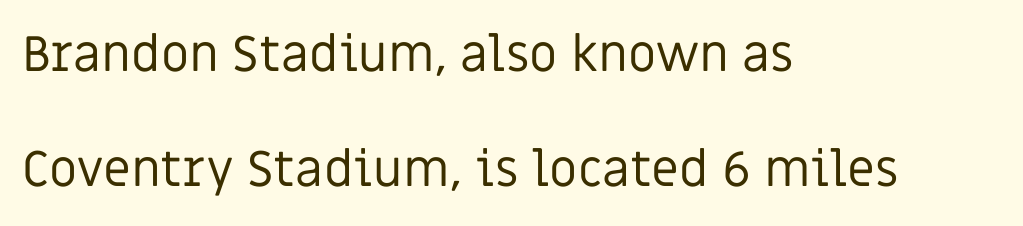
{"serif": "no", "italic": "no", "bold": "no", "weight": "regular", "width": "normal", "stroke_contrast": "low", "x_height": "large", "monospaced": "no", "underline": "no", "align": "left", "line_spacing": "loose", "line_spacing_ratio": 2.3, "letter_spacing": "normal", "letter_spacing_em": 0.0, "glyph_px": 50}
